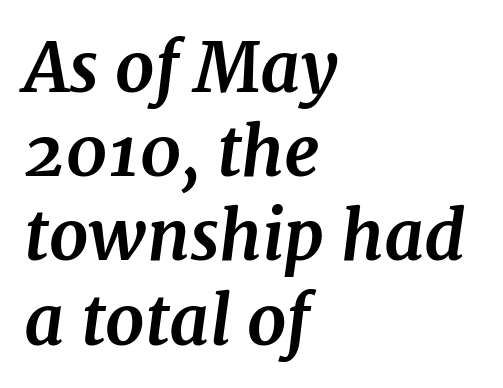
Look at the stroke-to-counter ratio: heavy, a bold. Short note: letters normally spaced. A serif font was chosen for this passage. You could not count columns in this text — the font is proportionally spaced. It's the slanting kind of type. Compared with a centered layout, this one pins lines to the left instead.
